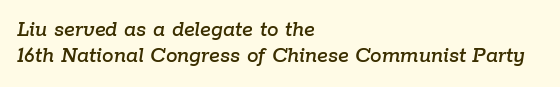
The image shows 23 px text type, italic (leaning right); set left-aligned, tight line spacing (1.11x), normal letter spacing, not underlined.
